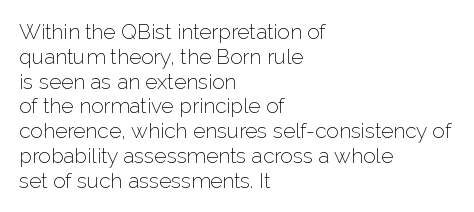
The image shows 21 px text type, upright; set left-aligned, line spacing 1.18x, normal letter spacing, not underlined.
